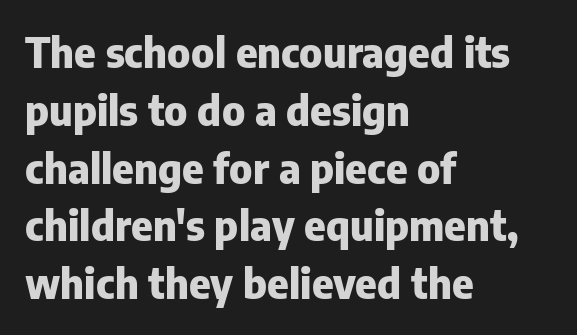
{"serif": "no", "italic": "no", "bold": "yes", "weight": "heavy", "width": "normal", "stroke_contrast": "low", "x_height": "medium", "monospaced": "no", "underline": "no", "align": "left", "line_spacing": "normal", "line_spacing_ratio": 1.41, "letter_spacing": "normal", "letter_spacing_em": 0.0, "glyph_px": 41}
